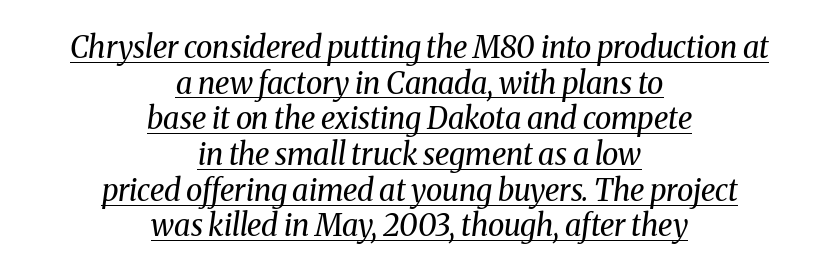
The image shows 30 px regular-weight serif type, italic (leaning right); set centered, line spacing 1.19x, normal letter spacing, underlined; medium stroke contrast and a medium x-height.
